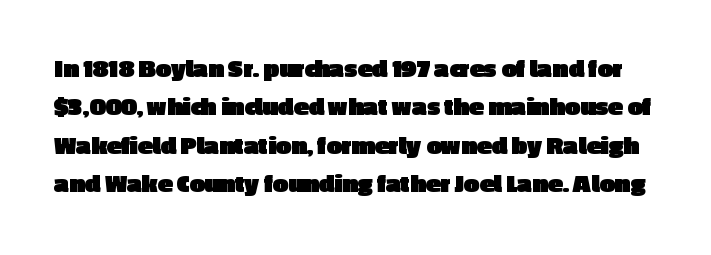
The image shows 27 px bold type, upright; set normal line spacing (1.42x), normal letter spacing, not underlined.
